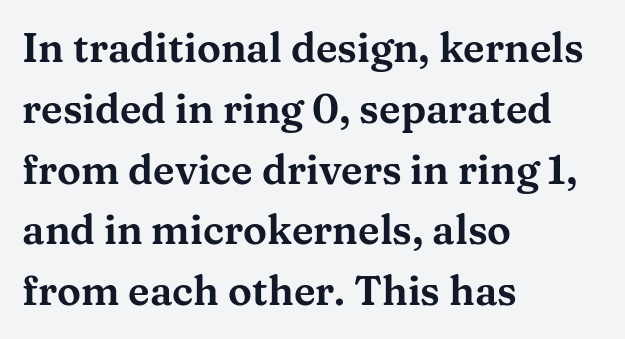
The image shows 40 px wide serif type, upright; set left-aligned, normal line spacing (1.52x), normal letter spacing, not underlined; medium stroke contrast and a medium x-height.
